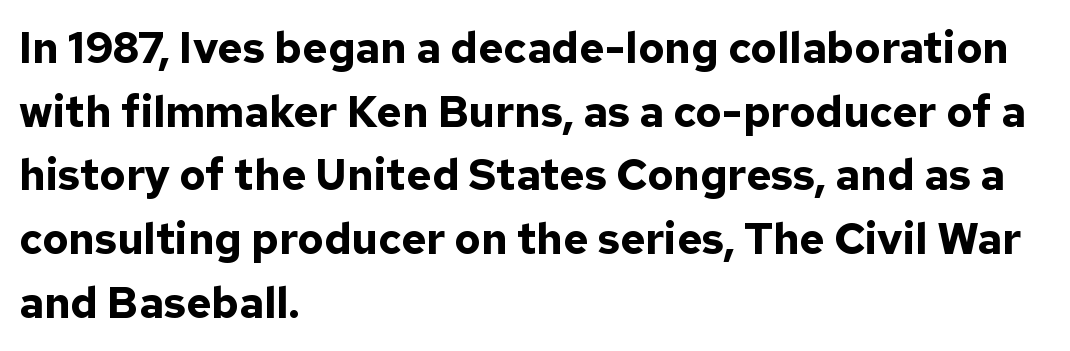
Q: Is the text bold? A: Yes.
Q: Is the text italic (slanted)? A: No, it is upright.
Q: Is the typeface a serif or a sans-serif typeface? A: Sans-serif.
Q: Is the text underlined? A: No.
Q: How is the paragraph aligned? A: Left-aligned.
Q: Is the spacing between letters normal or unusually wide? A: Normal.
Q: Is the spacing between lines tight, normal or loose? A: Normal.
Q: Width (condensed, normal, or wide)? A: Normal.
Q: Stroke contrast? A: Low.
Q: x-height? A: Medium.
Q: Monospaced? A: No.
